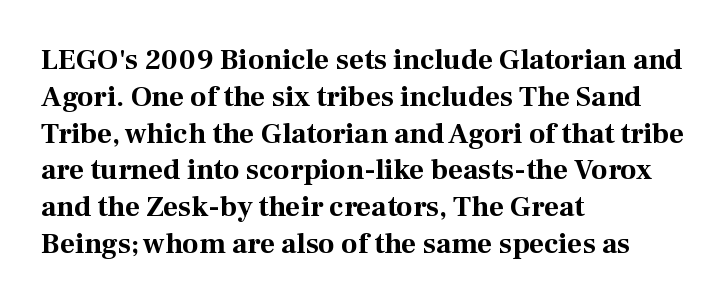
{"serif": "yes", "italic": "no", "bold": "yes", "weight": "bold", "width": "normal", "stroke_contrast": "medium", "x_height": "medium", "monospaced": "no", "underline": "no", "align": "left", "line_spacing": "normal", "line_spacing_ratio": 1.27, "letter_spacing": "normal", "letter_spacing_em": 0.0, "glyph_px": 29}
